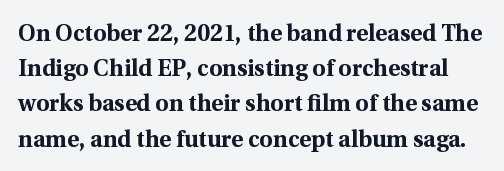
The image shows 23 px bold type, upright; set normal line spacing (1.53x), normal letter spacing, not underlined.
